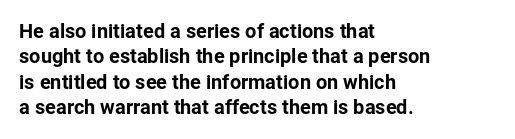
Layout note: lines flush left. The zone under the glyphs is completely vacant. The gaps between neighbouring characters are ordinary and unremarkable. Ascenders rise straight up at ninety degrees. Leading matches the norm, producing a regular column.
